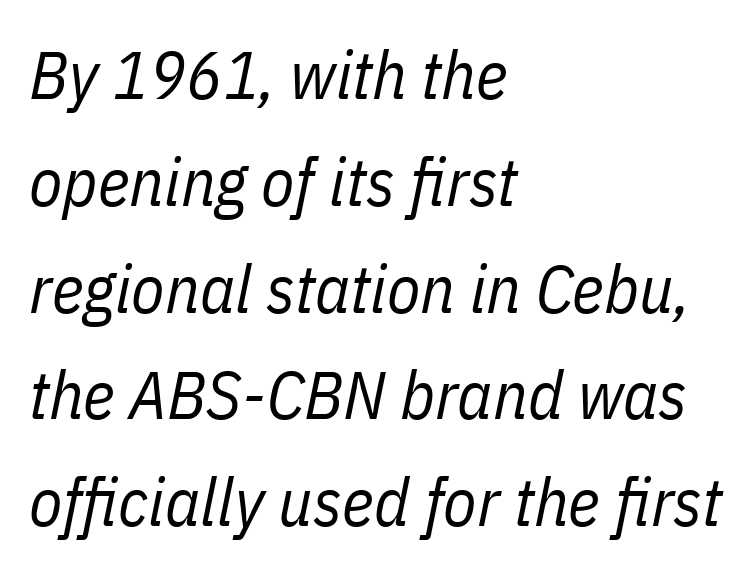
Clear beneath every line of the passage. You could not count columns in this text — the font is proportionally spaced. How would I describe the line gaps? Plain and ordinary. This sample is left-justified, so line endings fall wherever the words run out. Slant detected: the letters are inclined. Does extra space separate the letters? No, they use regular spacing.
